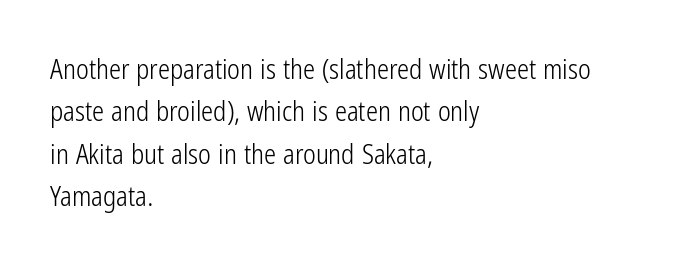
Q: Is the text bold? A: No.
Q: Is the text italic (slanted)? A: No, it is upright.
Q: Is the text underlined? A: No.
Q: How is the paragraph aligned? A: Left-aligned.
Q: Is the spacing between letters normal or unusually wide? A: Normal.
Q: Is the spacing between lines tight, normal or loose? A: Normal.
